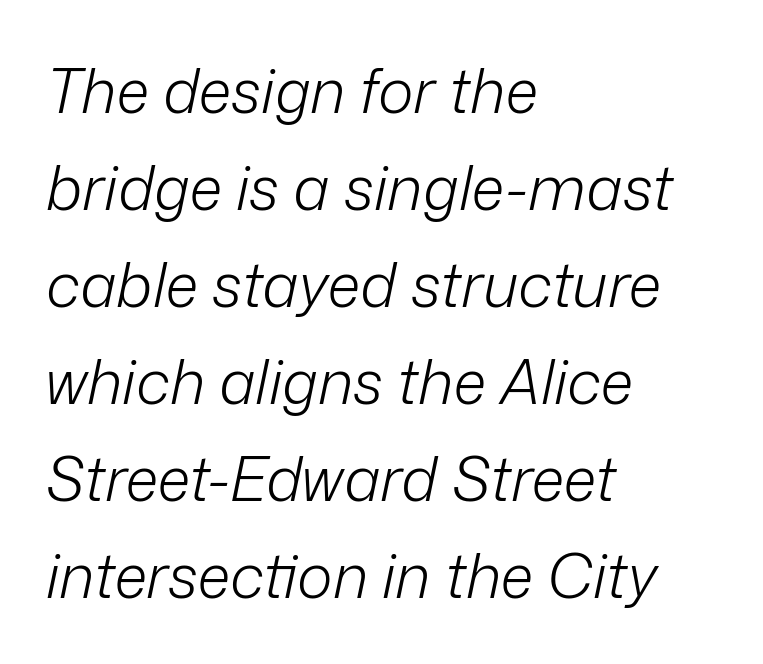
An italicized treatment has been applied to the whole sample. Leftover space on each line is placed entirely after the last word. Has an underline been added? It has not. Looks like regular typesetting: each glyph gets only the width it needs. Heaviness? Minimal to ordinary, like unemphasized prose.
